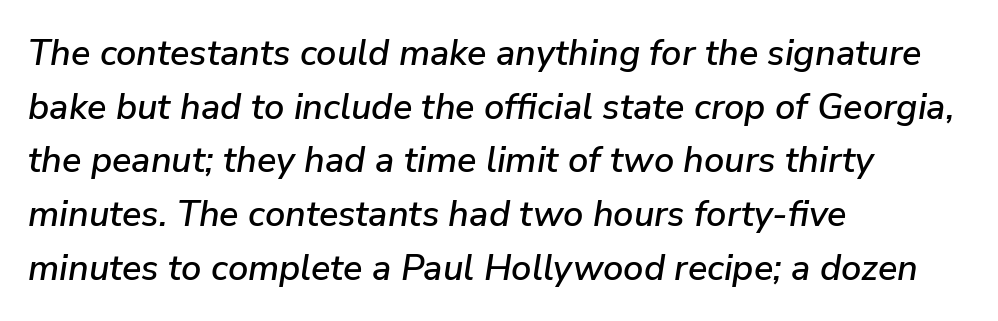
The image shows 36 px text type, italic (leaning right); set left-aligned, normal line spacing (1.49x), normal letter spacing, not underlined; low stroke contrast and a medium x-height.
